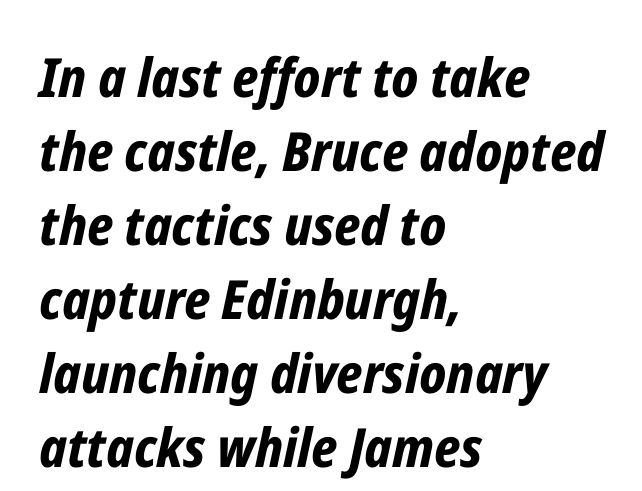
{"italic": "yes", "lean": "right", "slant_degrees": 12, "bold": "yes", "weight": "bold", "width": "condensed", "stroke_contrast": "low", "x_height": "medium", "monospaced": "no", "underline": "no", "align": "left", "line_spacing": "normal", "line_spacing_ratio": 1.37, "letter_spacing": "normal", "letter_spacing_em": 0.0, "glyph_px": 54}
